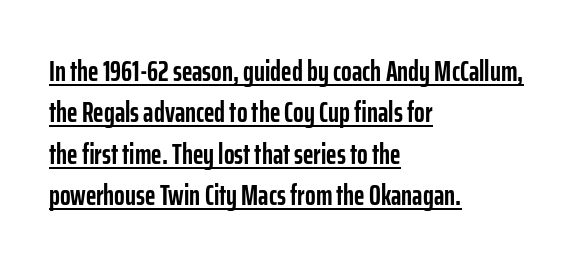
The image shows 28 px semibold, condensed sans-serif type, upright; set left-aligned, normal line spacing (1.48x), normal letter spacing, underlined; low stroke contrast and a medium x-height.
